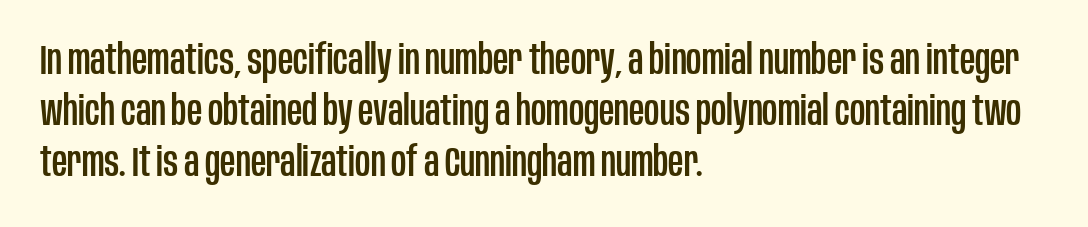
The image shows 42 px condensed sans-serif type, upright; set left-aligned, line spacing 1.21x, normal letter spacing, not underlined; low stroke contrast and a large x-height.
